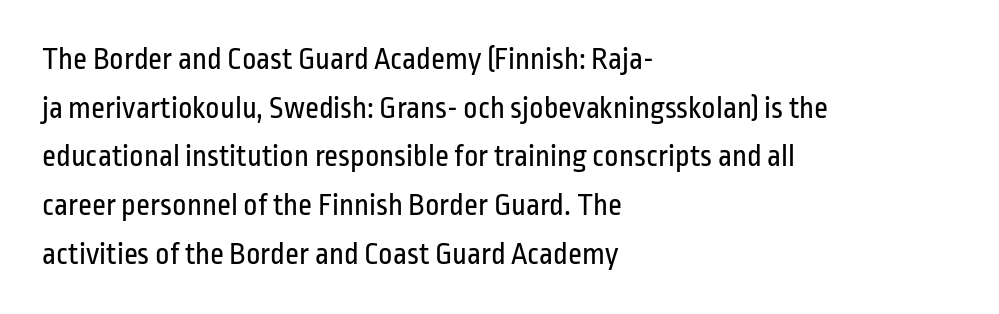
{"serif": "no", "italic": "no", "bold": "no", "weight": "regular", "width": "condensed", "stroke_contrast": "low", "x_height": "medium", "monospaced": "no", "underline": "no", "align": "left", "line_spacing": "normal", "line_spacing_ratio": 1.57, "letter_spacing": "normal", "letter_spacing_em": 0.0, "glyph_px": 31}
